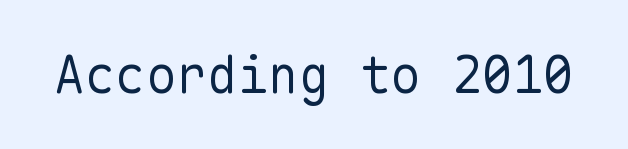
The image shows 51 px regular-weight sans-serif type, upright, monospaced; set normal letter spacing, not underlined; low stroke contrast and a medium x-height.
